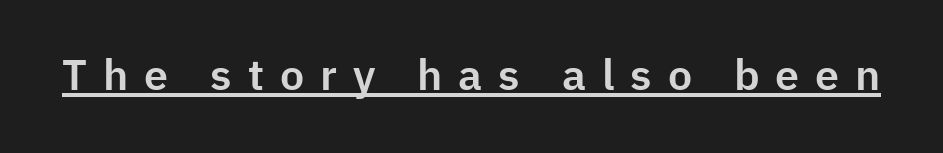
Nope, no serifs anywhere on these letters. This sample carries an underscore along the baseline area. Here the designer chose a conventional face with non-uniform glyph widths. The font's upright variant was chosen for this text.
